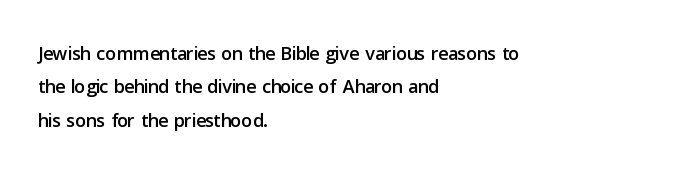
The specimen reads as upright at a glance. The words here are not underlined. Horizontal alignment here is leftward, the default for most running prose. The gaps between neighbouring characters are ordinary and unremarkable.
